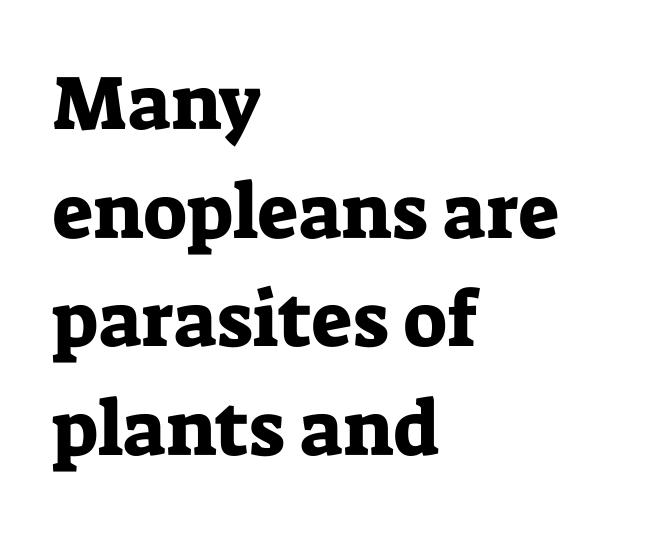
{"serif": "yes", "italic": "no", "width": "normal", "stroke_contrast": "low", "x_height": "medium", "monospaced": "no", "underline": "no", "align": "left", "line_spacing": "normal", "line_spacing_ratio": 1.41, "letter_spacing": "normal", "letter_spacing_em": 0.0, "glyph_px": 77}
